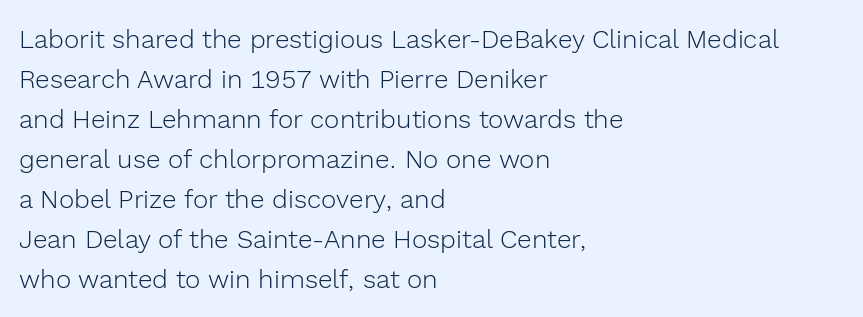
Descender tails drop into unmarked territory. Stroke mass is kept to a normal reading level or below. Default kerning and tracking; the words read as compact shapes. Teacher's note: observe the even left margin — that is flush-left alignment.
